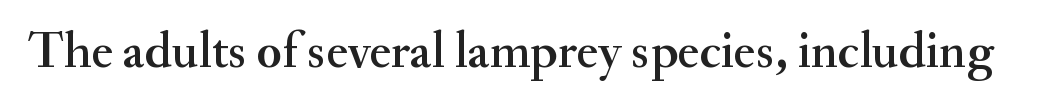
The image shows 51 px serif type, upright; set normal letter spacing, not underlined; medium stroke contrast and a small x-height.
